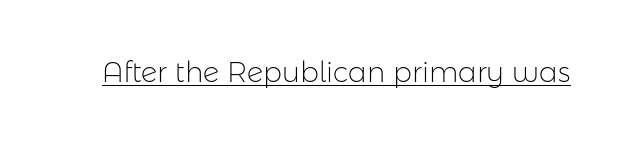
{"serif": "no", "italic": "no", "bold": "no", "weight": "light", "width": "normal", "stroke_contrast": "low", "x_height": "medium", "monospaced": "no", "underline": "yes", "letter_spacing": "normal", "letter_spacing_em": 0.0, "glyph_px": 28}
